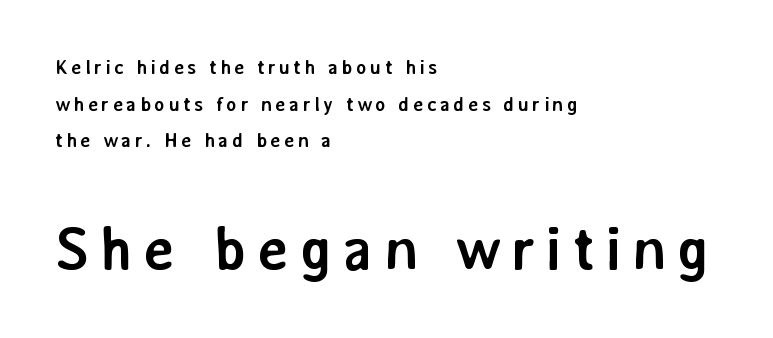
{"serif": "no", "italic": "no", "bold": "yes", "weight": "semibold", "width": "normal", "stroke_contrast": "low", "x_height": "medium", "monospaced": "no", "underline": "no", "align": "left", "line_spacing_ratio": 1.83, "larger_block": "second", "size_ratio": 3.05, "glyph_px": 61}
